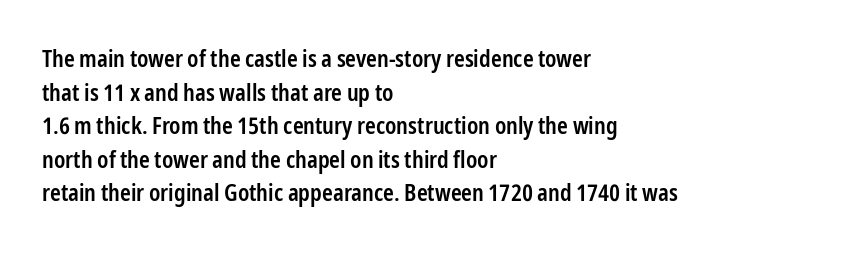
{"italic": "no", "bold": "semi", "underline": "no", "align": "left", "line_spacing": "normal", "line_spacing_ratio": 1.46, "letter_spacing": "normal", "letter_spacing_em": 0.0, "glyph_px": 23}
